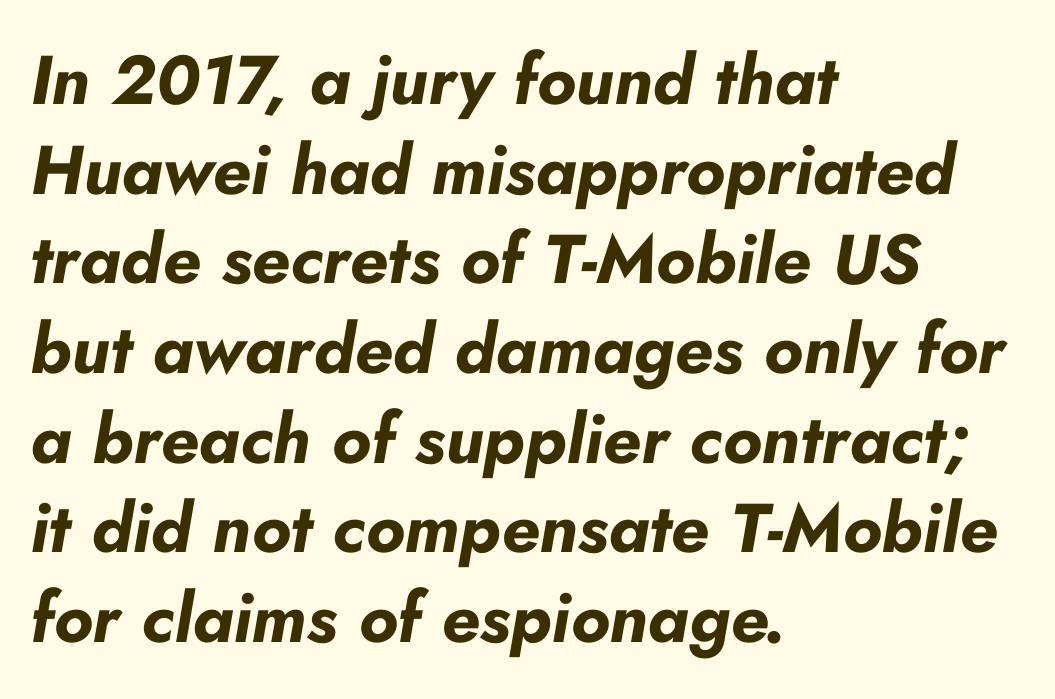
{"italic": "yes", "lean": "right", "slant_degrees": 10, "bold": "yes", "weight": "bold", "width": "normal", "stroke_contrast": "low", "x_height": "small", "monospaced": "no", "underline": "no", "align": "left", "line_spacing": "normal", "line_spacing_ratio": 1.3, "letter_spacing": "normal", "letter_spacing_em": 0.0, "glyph_px": 69}
